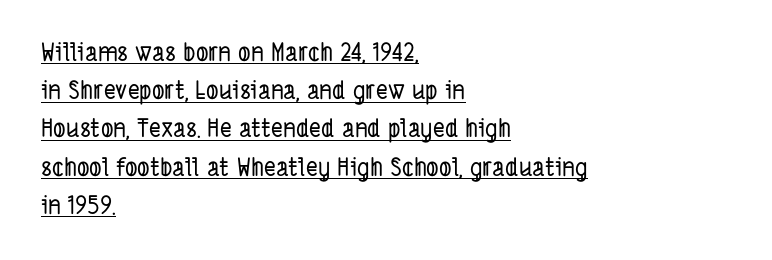
Q: Is the text underlined? A: Yes.
Q: How is the paragraph aligned? A: Left-aligned.
Q: Is the spacing between letters normal or unusually wide? A: Normal.
Q: Is the spacing between lines tight, normal or loose? A: Normal.
